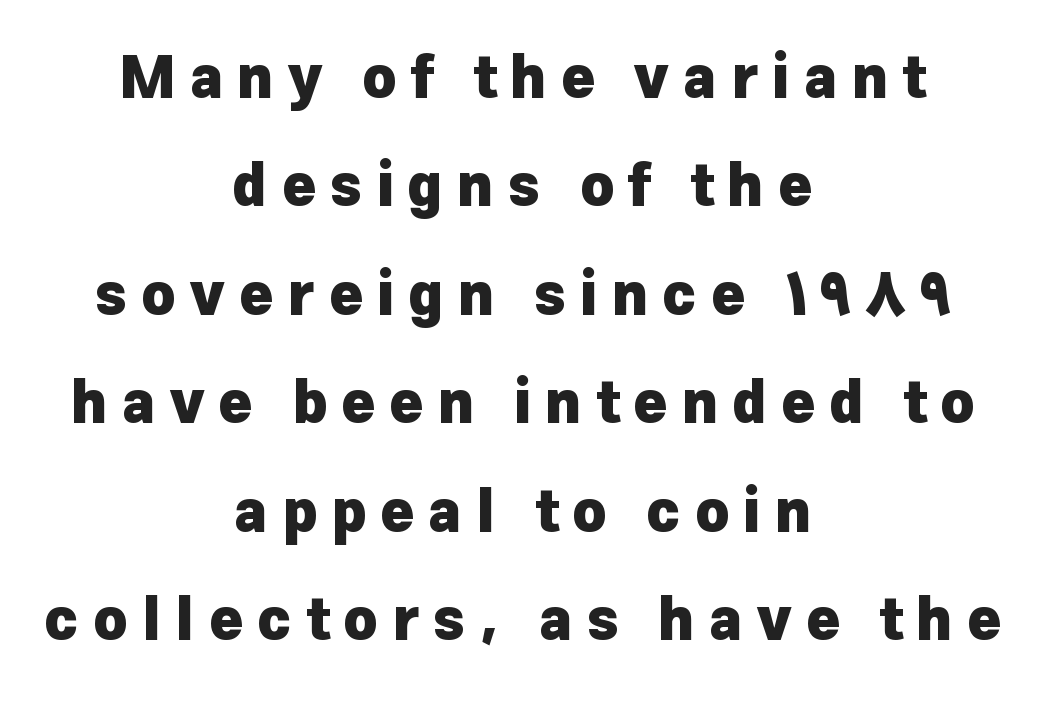
Q: Is the text bold? A: Yes.
Q: Is the text italic (slanted)? A: No, it is upright.
Q: Is the typeface a serif or a sans-serif typeface? A: Sans-serif.
Q: Is the text underlined? A: No.
Q: How is the paragraph aligned? A: Centered.
Q: Is the spacing between letters normal or unusually wide? A: Unusually wide.
Q: Width (condensed, normal, or wide)? A: Normal.
Q: Stroke contrast? A: Low.
Q: x-height? A: Medium.
Q: Monospaced? A: No.
